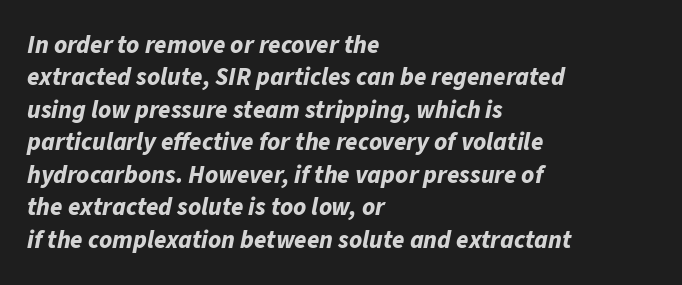
Students, note that the glyphs here touch the page at normal intervals. Line starts are locked; line ends wander. Is the type bold? Yes — the strokes are clearly thick and heavy. The face used here has a pronounced slope to its letters.
